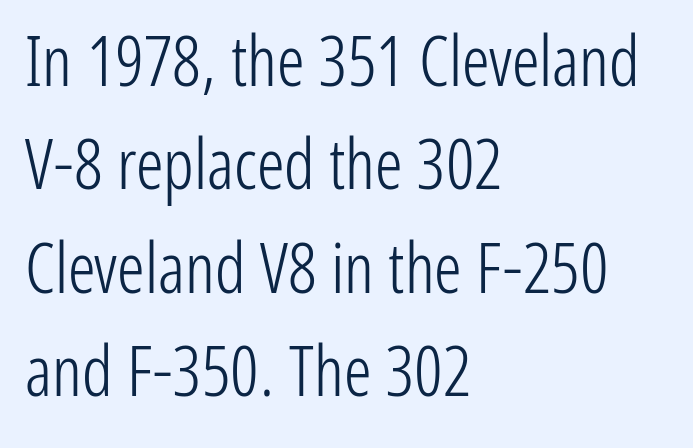
Q: Is the text bold? A: No.
Q: Is the text italic (slanted)? A: No, it is upright.
Q: Is the typeface a serif or a sans-serif typeface? A: Sans-serif.
Q: Is the text underlined? A: No.
Q: How is the paragraph aligned? A: Left-aligned.
Q: Is the spacing between letters normal or unusually wide? A: Normal.
Q: Is the spacing between lines tight, normal or loose? A: Normal.
Q: Width (condensed, normal, or wide)? A: Condensed.
Q: Stroke contrast? A: Low.
Q: x-height? A: Medium.
Q: Monospaced? A: No.
